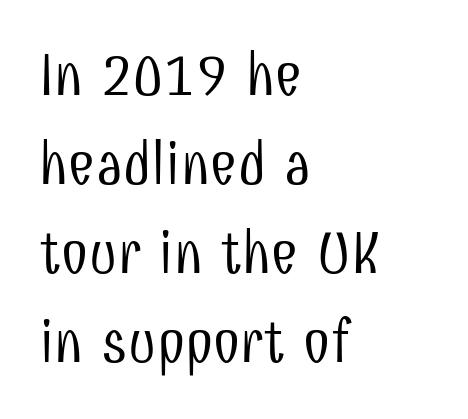
The image shows 61 px light, condensed sans-serif type, upright; set left-aligned, normal line spacing (1.46x), normal letter spacing, not underlined; low stroke contrast and a medium x-height.
